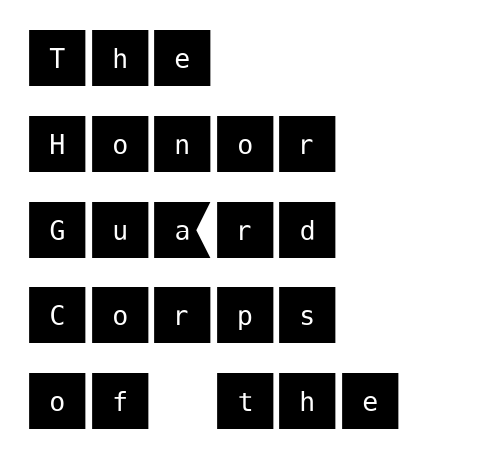
The image shows 64 px sans-serif type, upright; set left-aligned, normal line spacing (1.34x), normal letter spacing, not underlined; medium stroke contrast and a large x-height.
